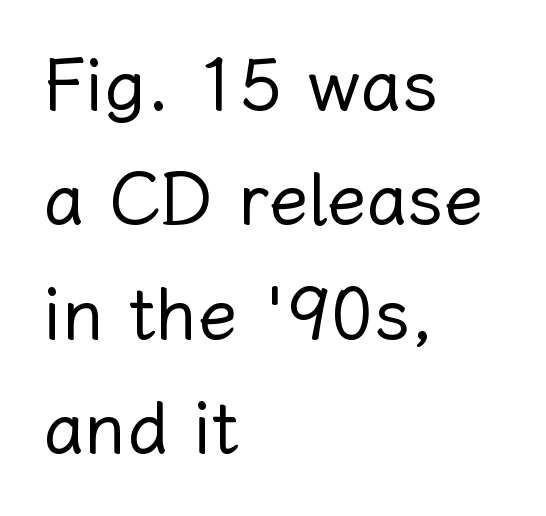
Q: Is the text bold? A: No.
Q: Is the text italic (slanted)? A: No, it is upright.
Q: Is the text underlined? A: No.
Q: How is the paragraph aligned? A: Left-aligned.
Q: Is the spacing between letters normal or unusually wide? A: Normal.
Q: Is the spacing between lines tight, normal or loose? A: Normal.
Q: Width (condensed, normal, or wide)? A: Normal.
Q: Stroke contrast? A: Low.
Q: x-height? A: Medium.
Q: Monospaced? A: No.
